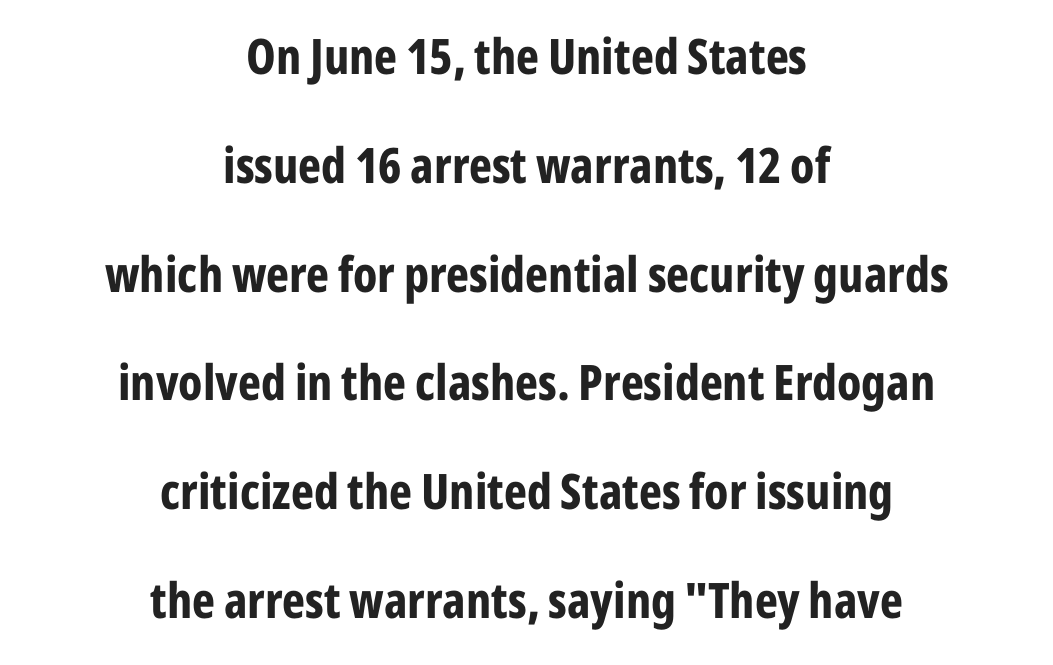
{"serif": "no", "italic": "no", "bold": "yes", "weight": "bold", "width": "condensed", "stroke_contrast": "low", "x_height": "medium", "monospaced": "no", "underline": "no", "align": "center", "line_spacing": "loose", "line_spacing_ratio": 2.22, "letter_spacing": "normal", "letter_spacing_em": 0.0, "glyph_px": 49}
